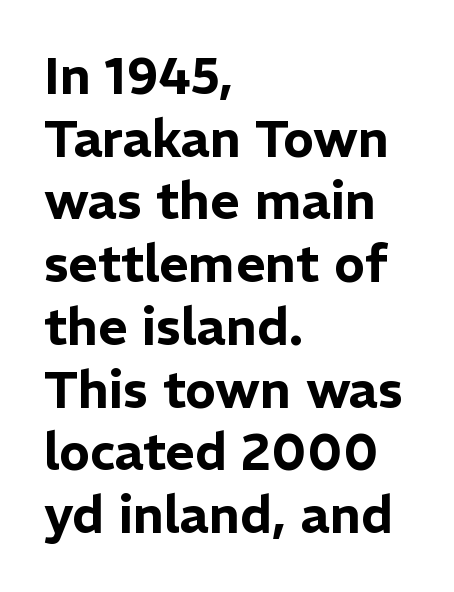
Q: Is the text italic (slanted)? A: No, it is upright.
Q: Is the typeface a serif or a sans-serif typeface? A: Sans-serif.
Q: Is the text underlined? A: No.
Q: How is the paragraph aligned? A: Left-aligned.
Q: Is the spacing between letters normal or unusually wide? A: Normal.
Q: Width (condensed, normal, or wide)? A: Normal.
Q: Stroke contrast? A: Low.
Q: x-height? A: Medium.
Q: Monospaced? A: No.
